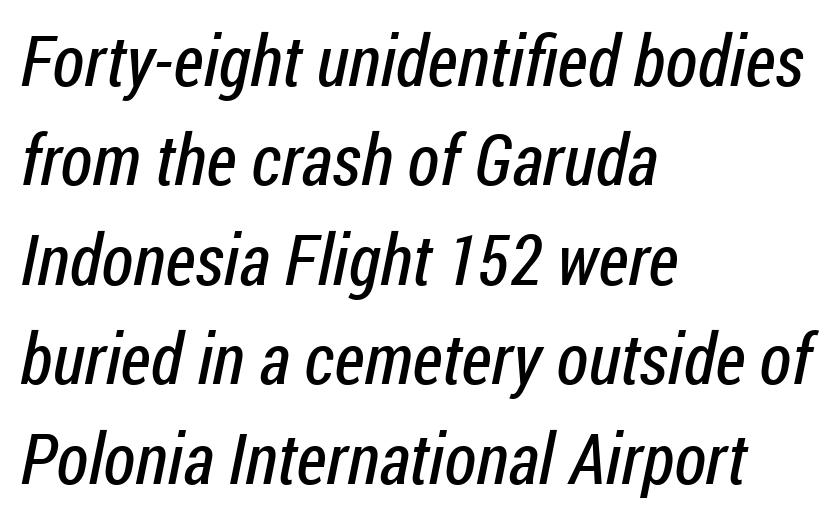
{"serif": "no", "bold": "no", "weight": "regular", "width": "condensed", "stroke_contrast": "low", "x_height": "medium", "monospaced": "no", "underline": "no", "align": "left", "line_spacing": "normal", "line_spacing_ratio": 1.4, "letter_spacing": "normal", "letter_spacing_em": 0.0, "glyph_px": 71}
